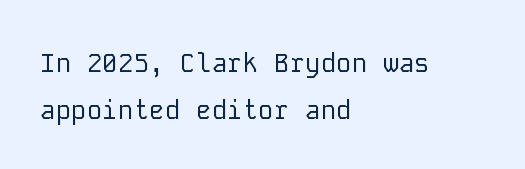
Q: Is the text bold? A: No.
Q: Is the text italic (slanted)? A: No, it is upright.
Q: Is the text underlined? A: No.
Q: How is the paragraph aligned? A: Left-aligned.
Q: Is the spacing between letters normal or unusually wide? A: Normal.
